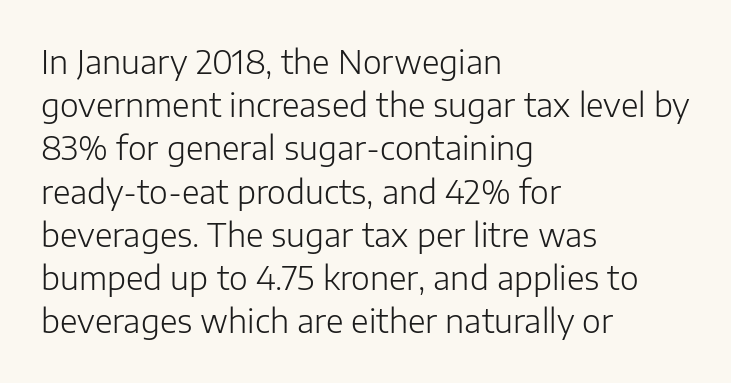
Q: Is the text bold? A: No.
Q: Is the text italic (slanted)? A: No, it is upright.
Q: Is the typeface a serif or a sans-serif typeface? A: Sans-serif.
Q: Is the text underlined? A: No.
Q: How is the paragraph aligned? A: Left-aligned.
Q: Is the spacing between letters normal or unusually wide? A: Normal.
Q: Is the spacing between lines tight, normal or loose? A: Normal.
Q: Width (condensed, normal, or wide)? A: Normal.
Q: Stroke contrast? A: Low.
Q: x-height? A: Medium.
Q: Monospaced? A: No.
